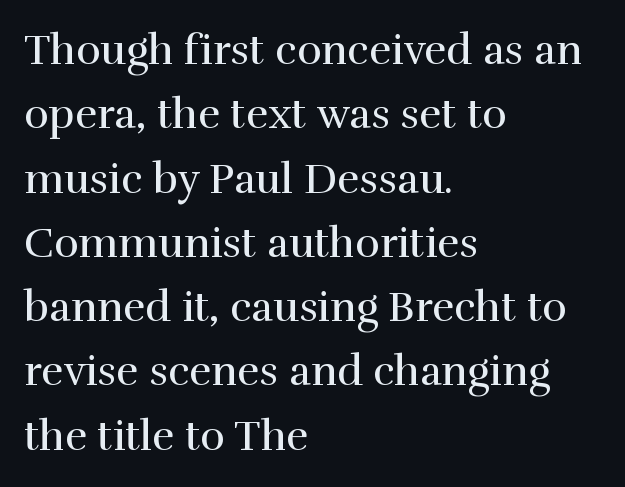
Q: Is the text bold? A: No.
Q: Is the text italic (slanted)? A: No, it is upright.
Q: Is the typeface a serif or a sans-serif typeface? A: Serif.
Q: Is the text underlined? A: No.
Q: How is the paragraph aligned? A: Left-aligned.
Q: Is the spacing between letters normal or unusually wide? A: Normal.
Q: Is the spacing between lines tight, normal or loose? A: Normal.
Q: Width (condensed, normal, or wide)? A: Normal.
Q: x-height? A: Medium.
Q: Monospaced? A: No.
